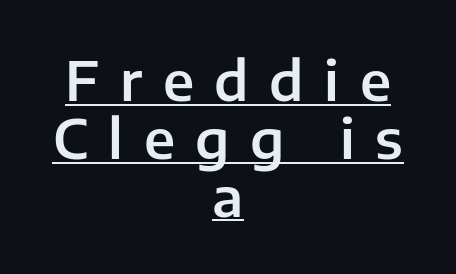
Does extra space separate the letters? Yes, quite a lot of it. The specimen includes a rule beneath the text block's lines. The letters stand straight up with perfectly vertical stems. Each line is balanced around a shared central axis. Is this a fixed-width face? No — the glyphs have proportional, varying widths. Stroke terminals: plain, sans-serif.
